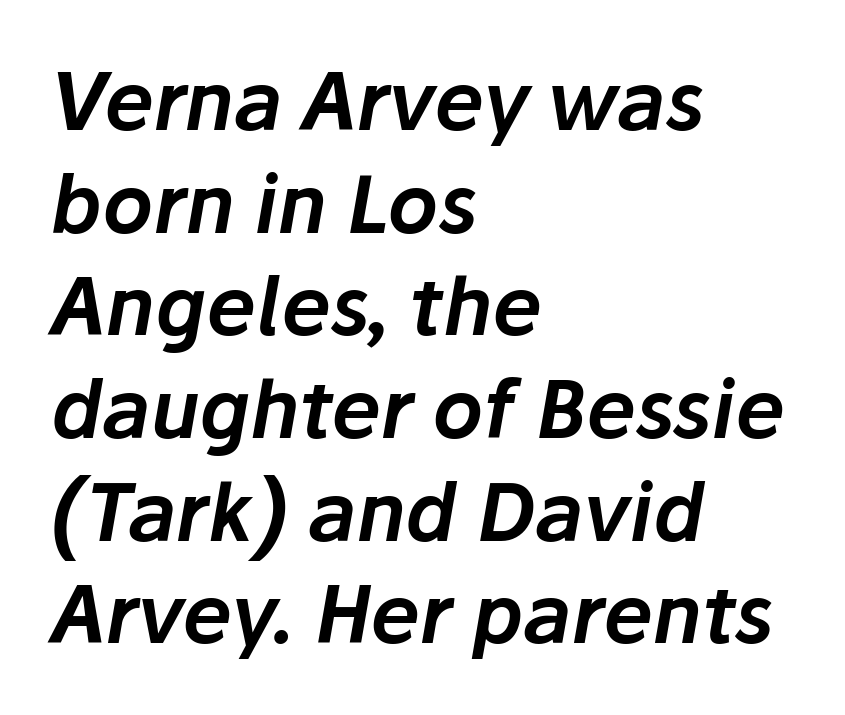
The image shows 79 px text type, italic (leaning right); set left-aligned, normal line spacing (1.3x), normal letter spacing, not underlined; low stroke contrast and a medium x-height.
